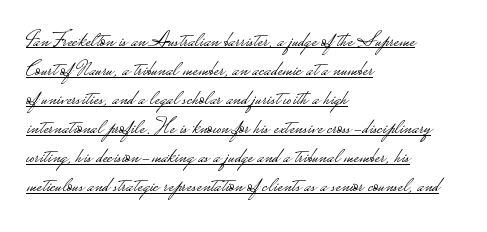
The image shows 22 px text type; set left-aligned, normal line spacing (1.32x), normal letter spacing, underlined.
